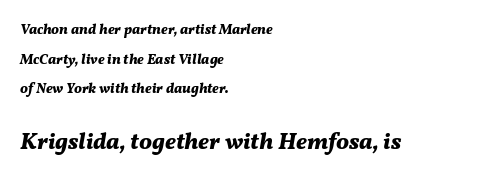
{"italic": "yes", "lean": "right", "slant_degrees": 11, "bold": "yes", "underline": "no", "align": "left", "line_spacing": "loose", "line_spacing_ratio": 2.12, "letter_spacing": "normal", "letter_spacing_em": 0.0, "larger_block": "second", "size_ratio": 1.64, "glyph_px": 23}
